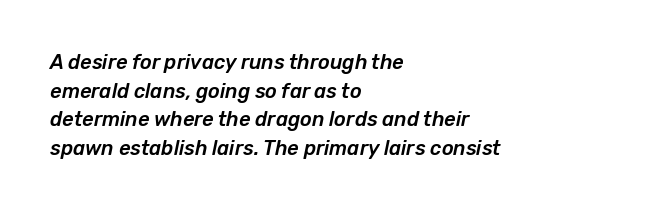
Q: Is the text italic (slanted)? A: Yes, it leans right by about 12 degrees.
Q: Is the text underlined? A: No.
Q: How is the paragraph aligned? A: Left-aligned.
Q: Is the spacing between letters normal or unusually wide? A: Normal.
Q: Is the spacing between lines tight, normal or loose? A: Normal.
